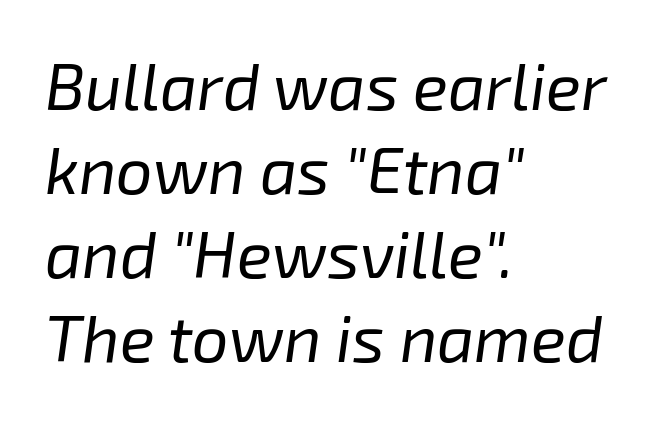
The passage shown has conventional tracking throughout. Spacing verdict: proportional, widths tailored to each character. Looking at the ascenders, they clearly lean. Letters have the restrained weight of plain body copy at most. Notice how the passage keeps a crisp vertical edge on the left only.
